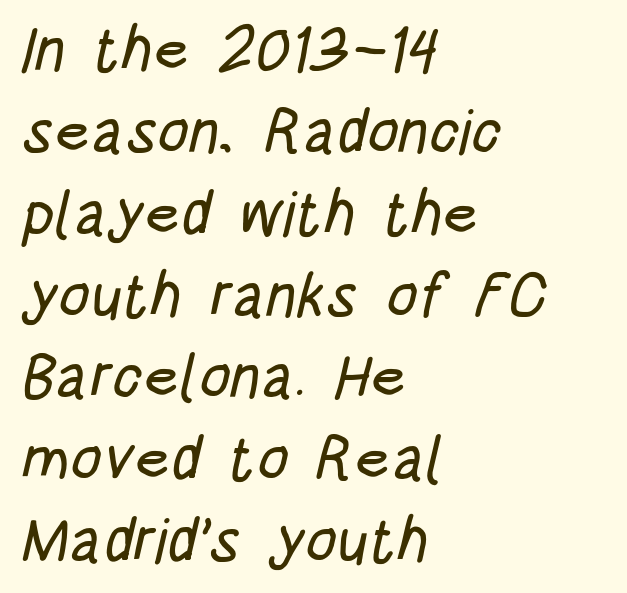
The image shows 62 px condensed sans-serif type; set left-aligned, normal line spacing (1.32x), normal letter spacing, not underlined; low stroke contrast and a large x-height.
